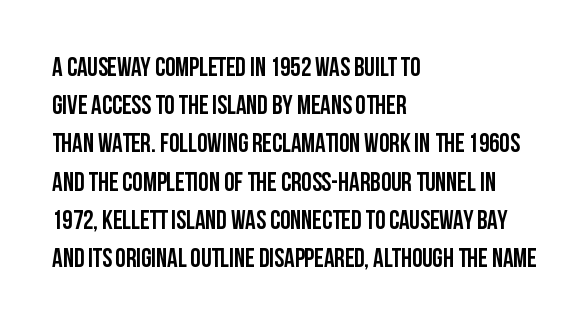
The image shows 26 px bold type, upright; set left-aligned, normal line spacing (1.47x), normal letter spacing, not underlined.
